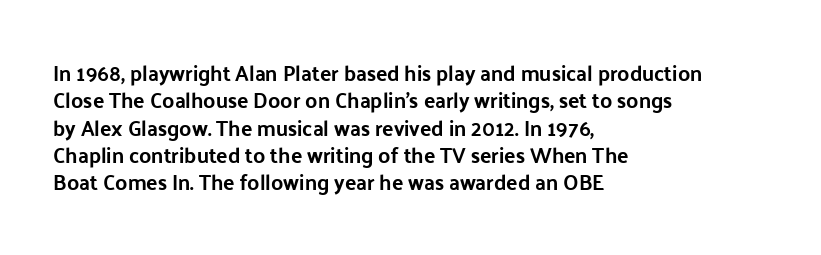
The image shows 21 px bold type, upright; set left-aligned, normal line spacing (1.3x), normal letter spacing, not underlined.
